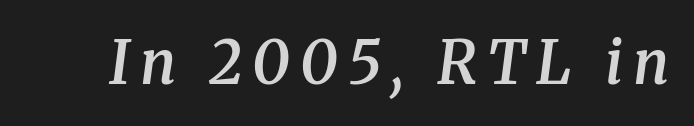
{"serif": "yes", "italic": "yes", "lean": "right", "slant_degrees": 8, "bold": "semi", "weight": "semibold", "width": "normal", "stroke_contrast": "medium", "x_height": "medium", "monospaced": "no", "underline": "no", "glyph_px": 59}
